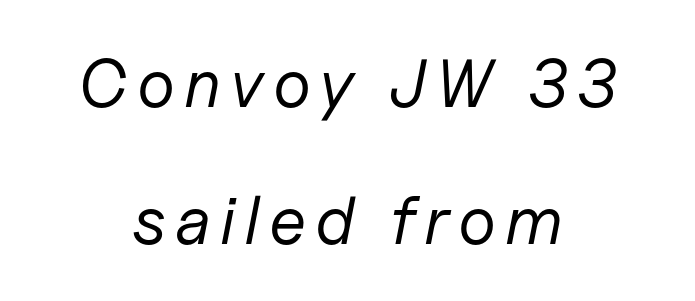
Baseline-to-baseline distance is far greater than the letter height. The passage is arranged like a title page — every line centered. This sample uses an oblique cut, with every glyph tilted off the vertical. The gap between lines stays unmarked.
